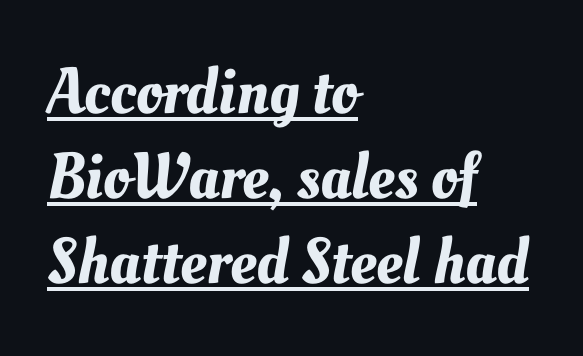
Q: Is the text underlined? A: Yes.
Q: How is the paragraph aligned? A: Left-aligned.
Q: Is the spacing between letters normal or unusually wide? A: Normal.
Q: Is the spacing between lines tight, normal or loose? A: Normal.
Q: Width (condensed, normal, or wide)? A: Normal.
Q: Stroke contrast? A: Medium.
Q: x-height? A: Small.
Q: Monospaced? A: No.
